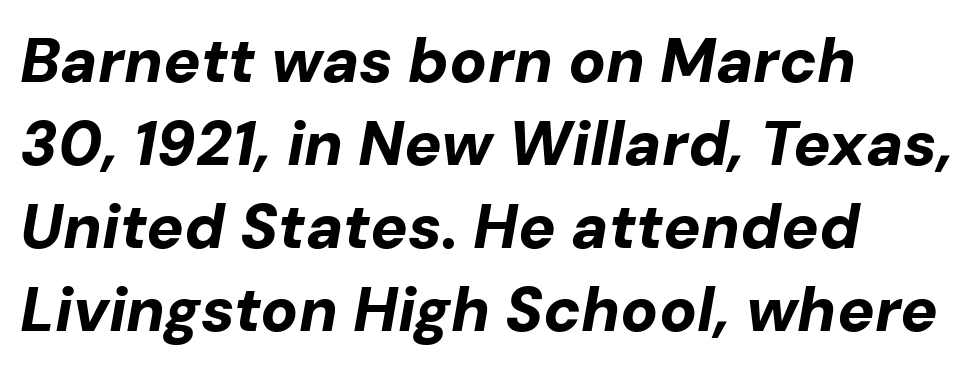
Each line starts at the same left margin while the right side varies. The glyphs have the mass of a bold cut. Note the varied advance widths — an 'i' is clearly narrower than an 'm'. In terms of letterspacing, this is plain default setting. Regular leading.
